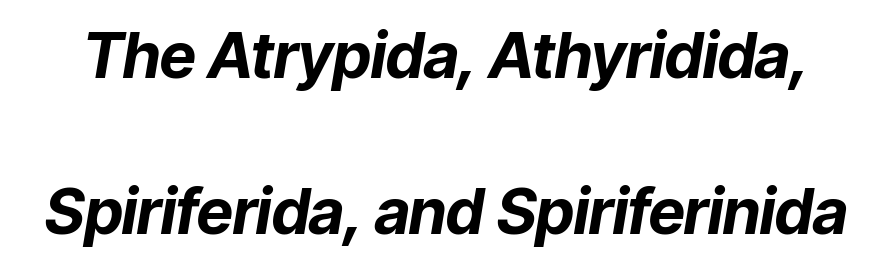
A typesetter would mark this as italic. Rows of type keep a wide berth in the vertical direction. A bare baseline throughout the passage. Is this a fixed-width face? No — the glyphs have proportional, varying widths. Inter-character spacing is left at the font's built-in metrics.
